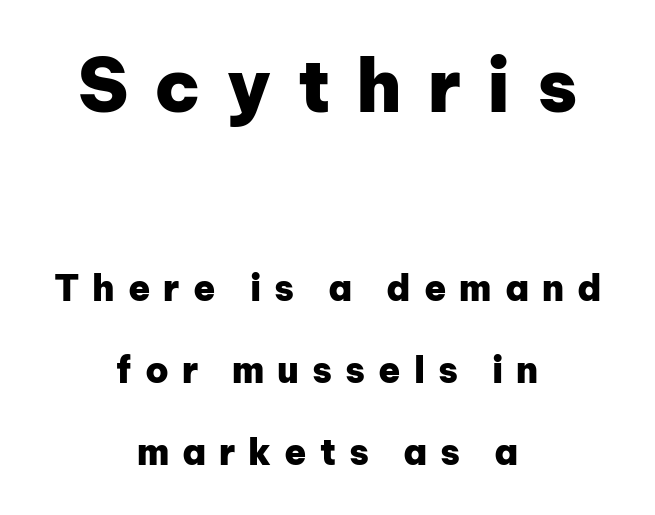
Q: Is the text bold? A: Yes.
Q: Is the text italic (slanted)? A: No, it is upright.
Q: Is the typeface a serif or a sans-serif typeface? A: Sans-serif.
Q: Is the text underlined? A: No.
Q: How is the paragraph aligned? A: Centered.
Q: Is the spacing between letters normal or unusually wide? A: Unusually wide.
Q: Is the spacing between lines tight, normal or loose? A: Loose.
Q: Which block of text is set in a larger size, the first (top) or the second (bottom)? A: The first (top) one.
Q: Width (condensed, normal, or wide)? A: Normal.
Q: Stroke contrast? A: Low.
Q: x-height? A: Medium.
Q: Monospaced? A: No.
